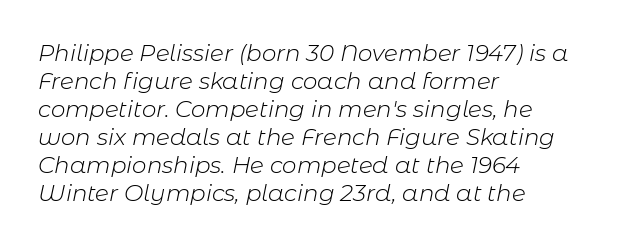
Each line starts at the same left margin while the right side varies. This is oblique type, the kind used for emphasis or titles. A quiet, ordinary-to-light weight characterises the typeface. The passage shown has conventional tracking throughout. A bare baseline throughout the passage.
